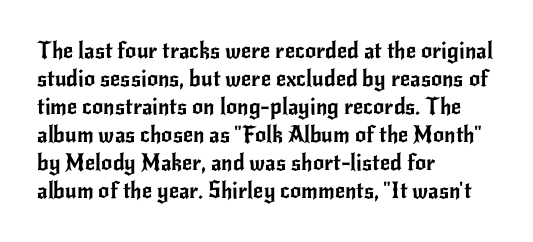
The image shows 22 px text type, upright; set left-aligned, normal line spacing (1.27x), normal letter spacing, not underlined.
